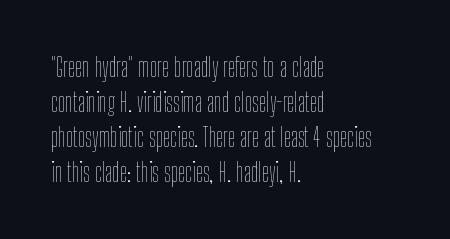
The strip under each line holds only bare page. Short note: letters normally spaced. The axis of the letterforms is exactly vertical. Line spacing here is normal. The rendering anchors every line to the left-hand side.
